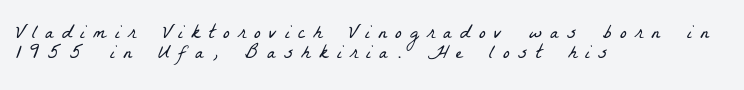
Q: Is the text bold? A: No.
Q: Is the text underlined? A: No.
Q: How is the paragraph aligned? A: Left-aligned.
Q: Is the spacing between letters normal or unusually wide? A: Unusually wide.
Q: Is the spacing between lines tight, normal or loose? A: Tight.
